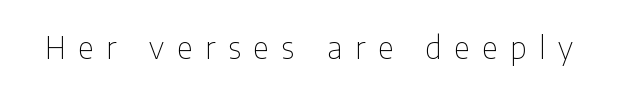
Varying glyph widths throughout — classic text-font behaviour. Lines of text with bare space underneath. Counters stay open thanks to moderate or lighter strokes. In terms of posture, this sample is upright. Spacing between characters has been opened up far beyond the box default.
